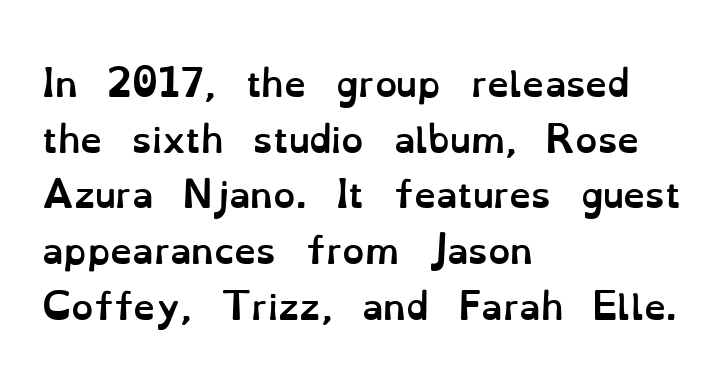
The image shows 35 px semibold type, upright; set left-aligned, normal line spacing (1.59x), normal letter spacing, not underlined; low stroke contrast and a small x-height.
